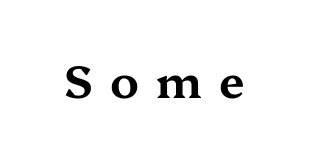
{"serif": "yes", "italic": "no", "width": "wide", "stroke_contrast": "medium", "x_height": "medium", "monospaced": "no", "underline": "no", "letter_spacing": "wide", "letter_spacing_em": 0.37, "glyph_px": 46}
